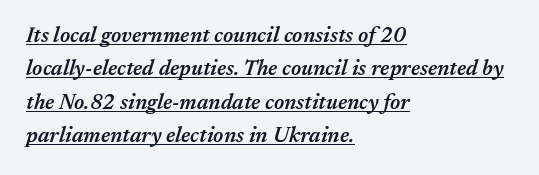
The face used here appears with an underline applied. Does extra space separate the letters? No, they use regular spacing. Summary of vertical rhythm: regular, with standard interline spacing. Weight check: semibold — heavier than regular, not quite bold.
